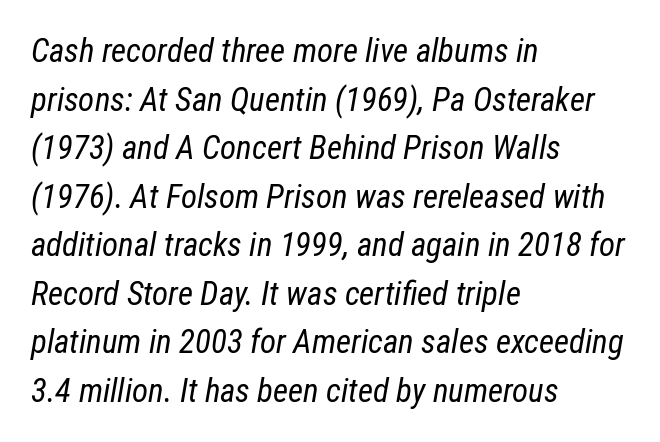
Q: Is the text bold? A: No.
Q: Is the text italic (slanted)? A: Yes, it leans right by about 12 degrees.
Q: Is the text underlined? A: No.
Q: How is the paragraph aligned? A: Left-aligned.
Q: Is the spacing between letters normal or unusually wide? A: Normal.
Q: Is the spacing between lines tight, normal or loose? A: Normal.
Q: Width (condensed, normal, or wide)? A: Condensed.
Q: Stroke contrast? A: Low.
Q: x-height? A: Medium.
Q: Monospaced? A: No.
